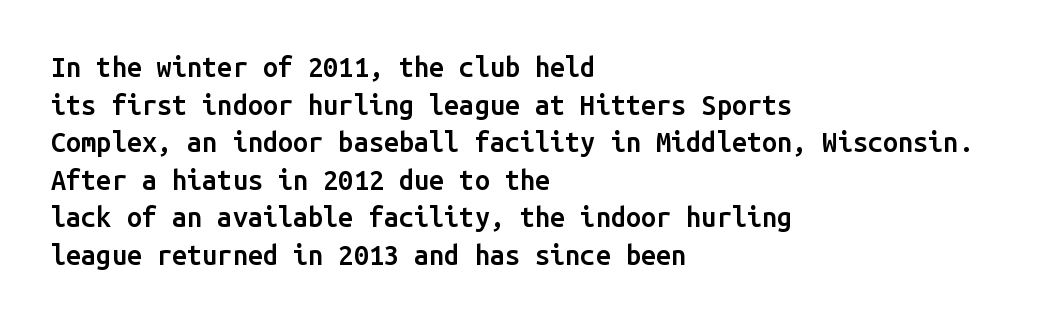
{"italic": "no", "bold": "semi", "underline": "no", "align": "left", "line_spacing": "normal", "line_spacing_ratio": 1.39, "letter_spacing": "normal", "letter_spacing_em": 0.0, "glyph_px": 27}
